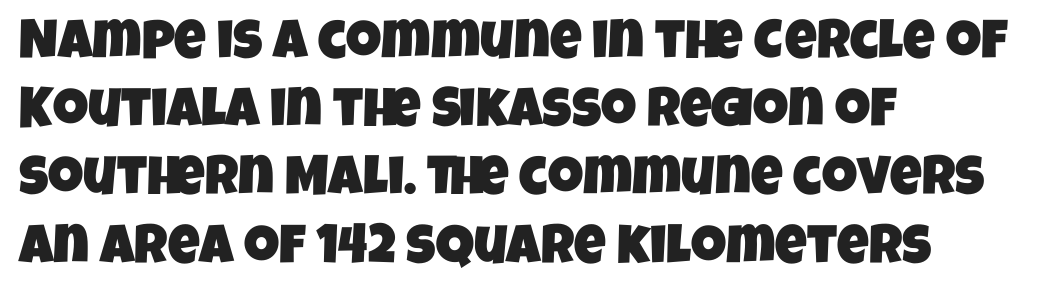
{"serif": "no", "width": "condensed", "stroke_contrast": "low", "x_height": "large", "monospaced": "no", "underline": "no", "align": "left", "line_spacing_ratio": 1.24, "letter_spacing": "normal", "letter_spacing_em": 0.0, "glyph_px": 55}
